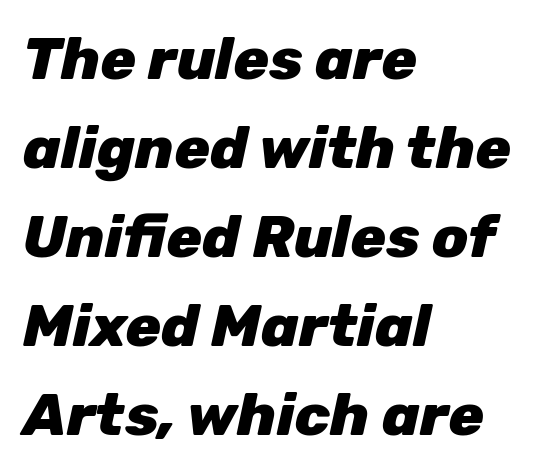
Looks like regular typesetting: each glyph gets only the width it needs. The rendering uses a bold face; every stroke is thick and dark. This is oblique type, the kind used for emphasis or titles. The rendering keeps characters at their native spacing. Successive baselines arrive at the customary interval. One-word summary of the alignment: left.
